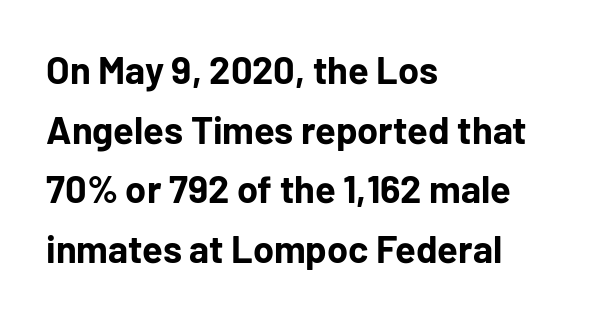
The image shows 38 px bold sans-serif type, upright; set left-aligned, normal line spacing (1.57x), normal letter spacing, not underlined; low stroke contrast and a medium x-height.
